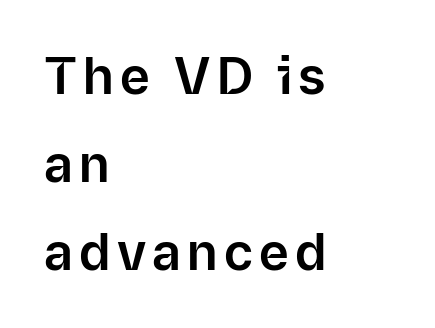
{"serif": "no", "italic": "no", "width": "normal", "stroke_contrast": "low", "x_height": "medium", "monospaced": "no", "underline": "no", "align": "left", "line_spacing_ratio": 1.73, "glyph_px": 51}
